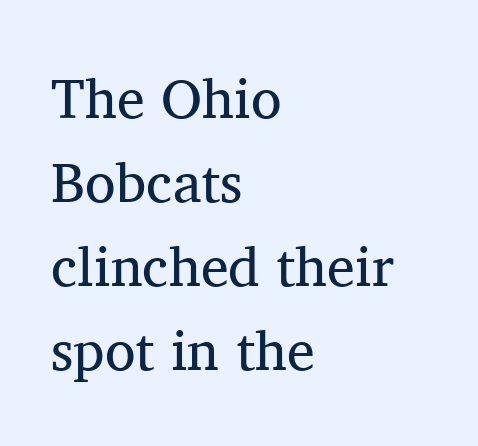
The image shows 56 px regular-weight serif type, upright; set left-aligned, normal line spacing (1.5x), normal letter spacing, not underlined; medium stroke contrast and a medium x-height.
